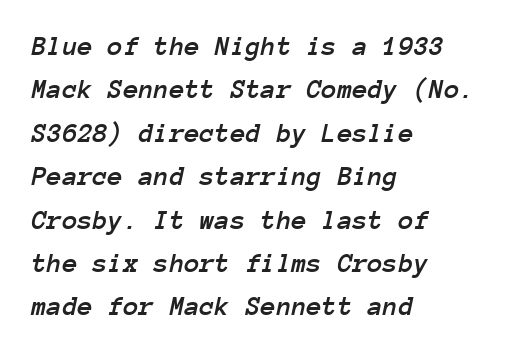
The line-height multiplier appears to be the usual default. The letters sit at their default tracking, neither squeezed nor spread. The space directly below the letters is spotless. You could count columns in this text — the font is strictly monospaced.
